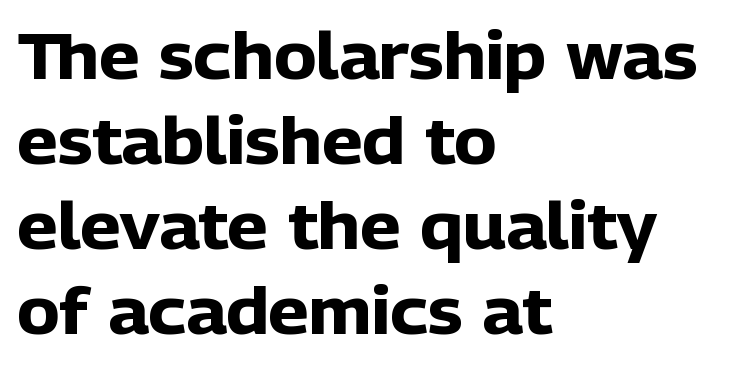
Nope, not italic — everything's standing straight. Tracking value appears to be zero — textbook default spacing. Looks like regular typesetting: each glyph gets only the width it needs. On the weight axis this lands at bold, roughly 700.
